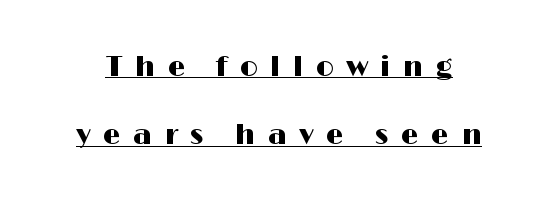
Q: Is the text italic (slanted)? A: No, it is upright.
Q: Is the typeface a serif or a sans-serif typeface? A: Sans-serif.
Q: Is the text underlined? A: Yes.
Q: Is the spacing between letters normal or unusually wide? A: Unusually wide.
Q: Is the spacing between lines tight, normal or loose? A: Loose.
Q: Width (condensed, normal, or wide)? A: Wide.
Q: Stroke contrast? A: High.
Q: x-height? A: Medium.
Q: Monospaced? A: No.
